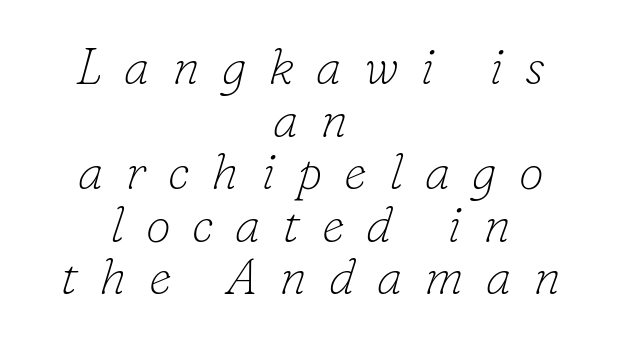
Q: Is the text bold? A: No.
Q: Is the text italic (slanted)? A: Yes, it leans right by about 16 degrees.
Q: Is the typeface a serif or a sans-serif typeface? A: Serif.
Q: Is the text underlined? A: No.
Q: How is the paragraph aligned? A: Centered.
Q: Is the spacing between letters normal or unusually wide? A: Unusually wide.
Q: Is the spacing between lines tight, normal or loose? A: Tight.
Q: Width (condensed, normal, or wide)? A: Normal.
Q: Stroke contrast? A: Low.
Q: x-height? A: Small.
Q: Monospaced? A: No.
